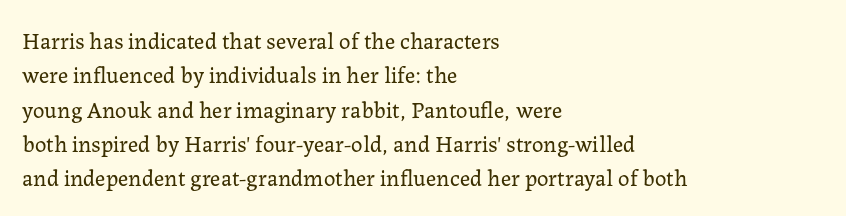
The vertical gap from one line to the next is medium. These lines were composed using upright roman letters. Horizontal alignment here is leftward, the default for most running prose. The gaps between neighbouring characters are ordinary and unremarkable. Weight: regular or lighter.
